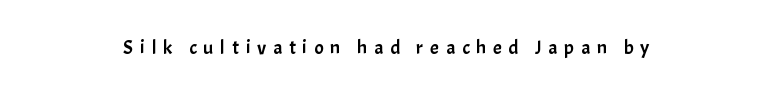
{"italic": "no", "underline": "no", "align": "center", "letter_spacing": "wide", "letter_spacing_em": 0.33, "glyph_px": 20}
